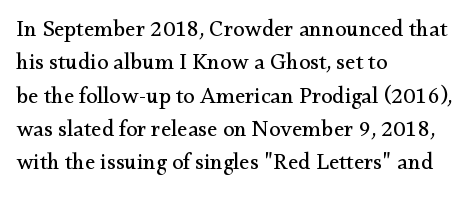
{"italic": "no", "bold": "no", "underline": "no", "align": "left", "line_spacing": "normal", "line_spacing_ratio": 1.45, "letter_spacing": "normal", "letter_spacing_em": 0.0, "glyph_px": 23}
